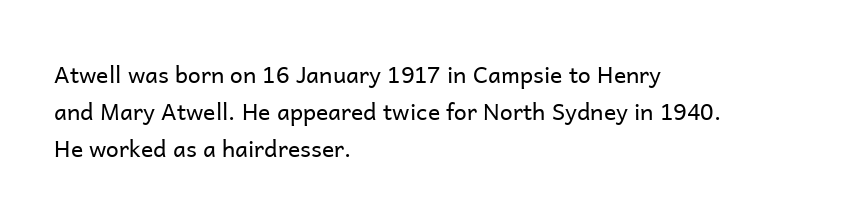
Q: Is the text bold? A: No.
Q: Is the text italic (slanted)? A: No, it is upright.
Q: Is the text underlined? A: No.
Q: How is the paragraph aligned? A: Left-aligned.
Q: Is the spacing between letters normal or unusually wide? A: Normal.
Q: Is the spacing between lines tight, normal or loose? A: Normal.
